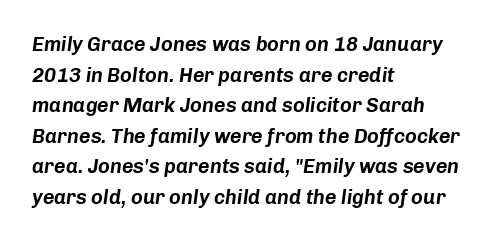
Q: Is the text italic (slanted)? A: Yes, it leans right by about 8 degrees.
Q: Is the text underlined? A: No.
Q: How is the paragraph aligned? A: Left-aligned.
Q: Is the spacing between letters normal or unusually wide? A: Normal.
Q: Is the spacing between lines tight, normal or loose? A: Normal.
